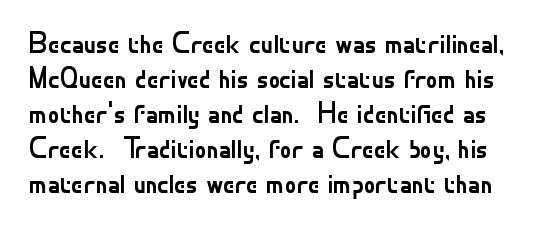
Spacing verdict: proportional, widths tailored to each character. Heaviness? Minimal to ordinary, like unemphasized prose. The type family on display is of the sans-serif kind. Characters follow at the spacing the type designer built in.
